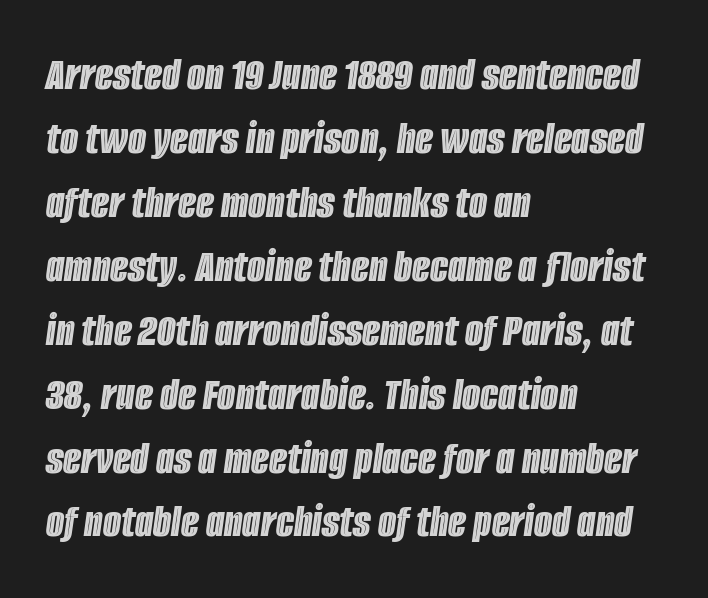
Q: Is the text italic (slanted)? A: Yes, it leans right by about 8 degrees.
Q: Is the text underlined? A: No.
Q: How is the paragraph aligned? A: Left-aligned.
Q: Is the spacing between letters normal or unusually wide? A: Normal.
Q: Is the spacing between lines tight, normal or loose? A: Normal.
Q: Width (condensed, normal, or wide)? A: Condensed.
Q: x-height? A: Large.
Q: Monospaced? A: No.
